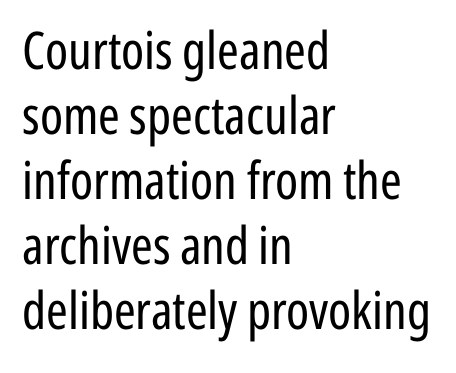
{"serif": "no", "italic": "no", "bold": "no", "weight": "regular", "width": "condensed", "stroke_contrast": "low", "x_height": "medium", "monospaced": "no", "underline": "no", "align": "left", "line_spacing": "normal", "line_spacing_ratio": 1.25, "letter_spacing": "normal", "letter_spacing_em": 0.0, "glyph_px": 52}
